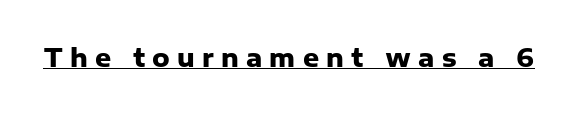
{"italic": "no", "bold": "yes", "underline": "yes", "letter_spacing": "wide", "letter_spacing_em": 0.29, "glyph_px": 25}
